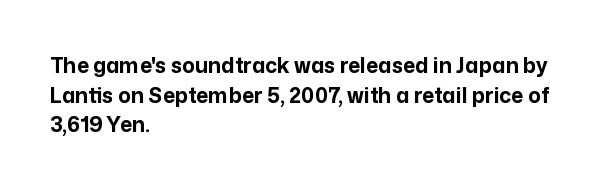
The image shows 21 px bold type, upright; set left-aligned, normal line spacing (1.41x), normal letter spacing, not underlined.
